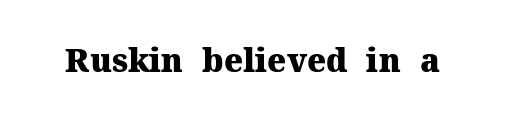
The image shows 32 px heavy serif type, upright; set normal letter spacing, not underlined; medium stroke contrast and a medium x-height.
